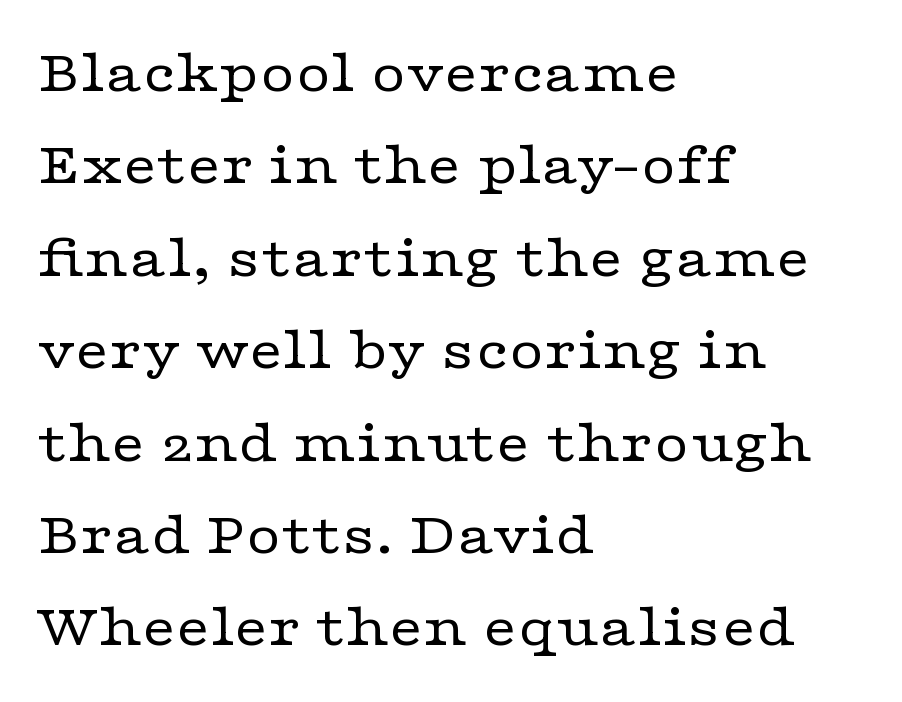
This sample keeps an unexceptional amount of space between lines. This rendering uses left alignment, leaving the right contour irregular. Is the type heavy? It reads as light-to-regular instead. The letters advance in unequal steps, a hallmark of proportional type.
